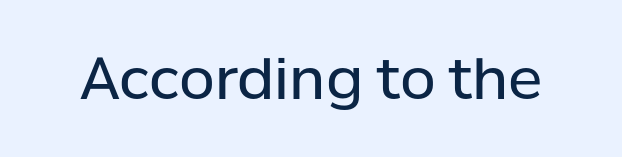
Q: Is the text bold? A: No.
Q: Is the text italic (slanted)? A: No, it is upright.
Q: Is the typeface a serif or a sans-serif typeface? A: Sans-serif.
Q: Is the text underlined? A: No.
Q: Is the spacing between letters normal or unusually wide? A: Normal.
Q: Width (condensed, normal, or wide)? A: Normal.
Q: Stroke contrast? A: Low.
Q: x-height? A: Medium.
Q: Monospaced? A: No.
